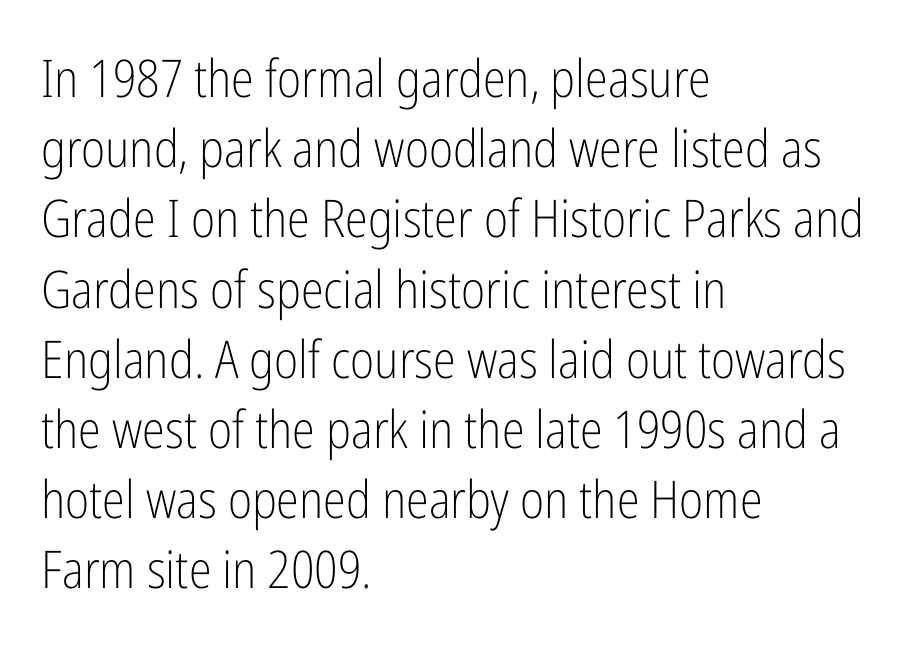
The image shows 52 px light, condensed sans-serif type, upright; set left-aligned, normal line spacing (1.35x), normal letter spacing, not underlined; low stroke contrast and a medium x-height.
